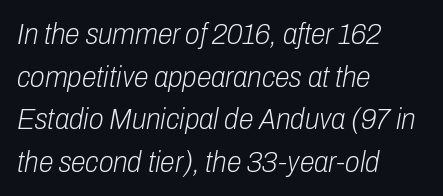
The image shows 30 px light, condensed type, italic (leaning right); set left-aligned, normal line spacing (1.42x), normal letter spacing, not underlined; low stroke contrast and a medium x-height.
